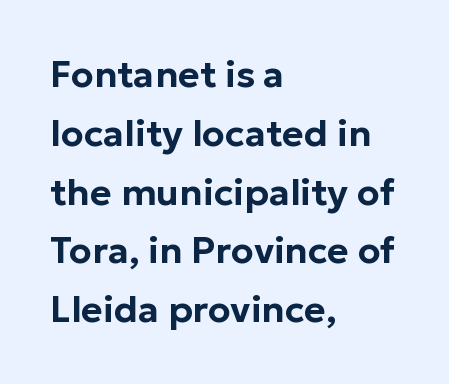
{"serif": "no", "italic": "no", "width": "normal", "stroke_contrast": "low", "x_height": "medium", "monospaced": "no", "underline": "no", "align": "left", "line_spacing": "normal", "line_spacing_ratio": 1.59, "letter_spacing": "normal", "letter_spacing_em": 0.0, "glyph_px": 37}
